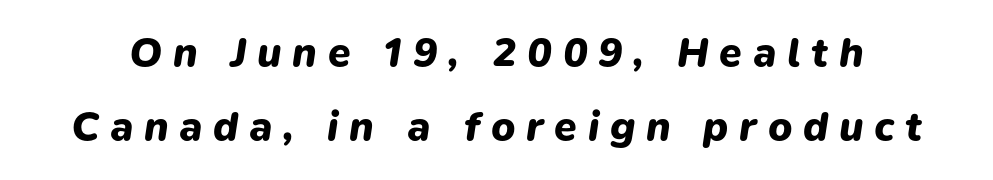
The face used here is proportionally spaced, like ordinary book or web type. The sample has been set heavy, in full bold. Emphasis-style slanted type is in use. Beneath every word, the page is bare. Caption: expanded tracking, letters set apart.
